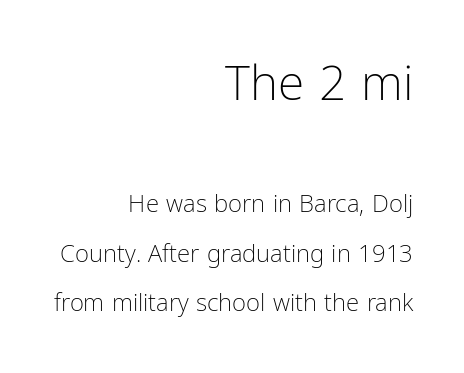
{"serif": "no", "italic": "no", "bold": "no", "weight": "light", "width": "condensed", "stroke_contrast": "low", "x_height": "medium", "monospaced": "no", "underline": "no", "align": "right", "line_spacing": "loose", "line_spacing_ratio": 2.06, "letter_spacing": "normal", "letter_spacing_em": 0.0, "larger_block": "first", "size_ratio": 2.0, "glyph_px": 48}
